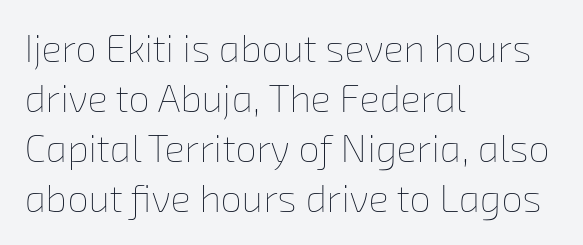
Q: Is the text bold? A: No.
Q: Is the text underlined? A: No.
Q: How is the paragraph aligned? A: Left-aligned.
Q: Is the spacing between letters normal or unusually wide? A: Normal.
Q: Is the spacing between lines tight, normal or loose? A: Normal.
Q: Width (condensed, normal, or wide)? A: Normal.
Q: Stroke contrast? A: Low.
Q: x-height? A: Medium.
Q: Monospaced? A: No.
